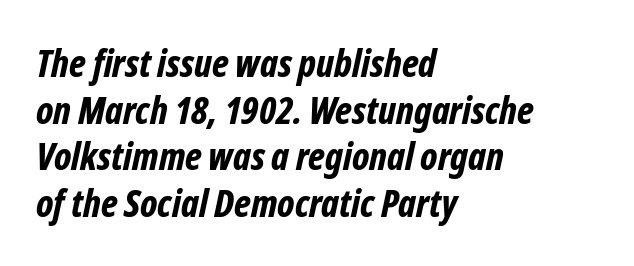
Q: Is the text bold? A: Yes.
Q: Is the text italic (slanted)? A: Yes, it leans right by about 12 degrees.
Q: Is the text underlined? A: No.
Q: How is the paragraph aligned? A: Left-aligned.
Q: Is the spacing between letters normal or unusually wide? A: Normal.
Q: Width (condensed, normal, or wide)? A: Condensed.
Q: Stroke contrast? A: Low.
Q: x-height? A: Medium.
Q: Monospaced? A: No.
